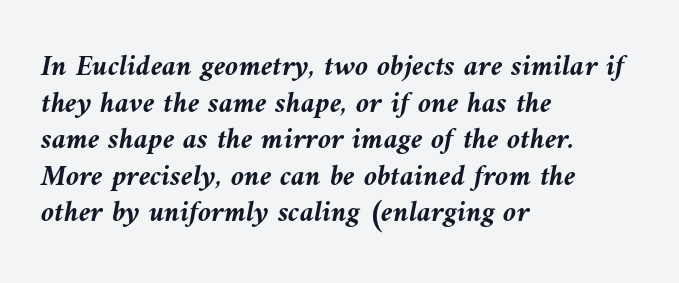
You could not count columns in this text — the font is proportionally spaced. Lines of text with bare space underneath. The letterforms sit shoulder to shoulder at normal distance. This rendering uses left alignment, leaving the right contour irregular.
